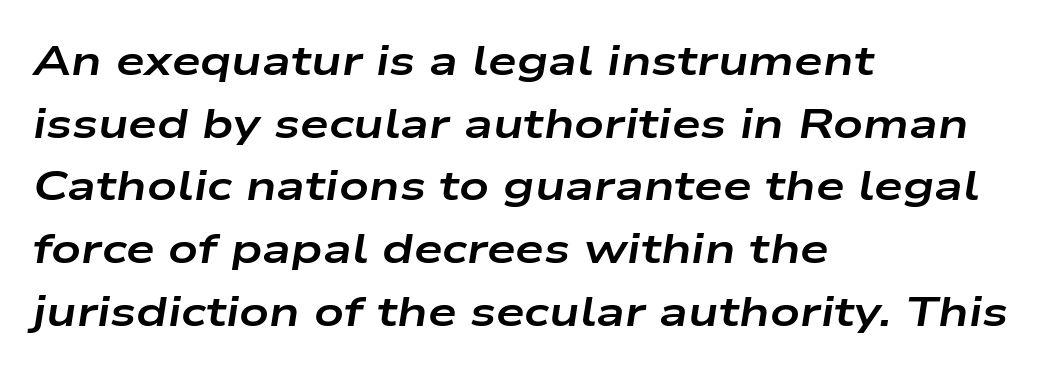
In terms of leading, this rendering sits right in the middle. Between one letter and the next there's only the usual sliver of space. Only glyphs here, with clear space below each row. Think of a printed novel: that variable character pitch is what you see here. This is oblique type, the kind used for emphasis or titles. This sample is left-justified, so line endings fall wherever the words run out.
